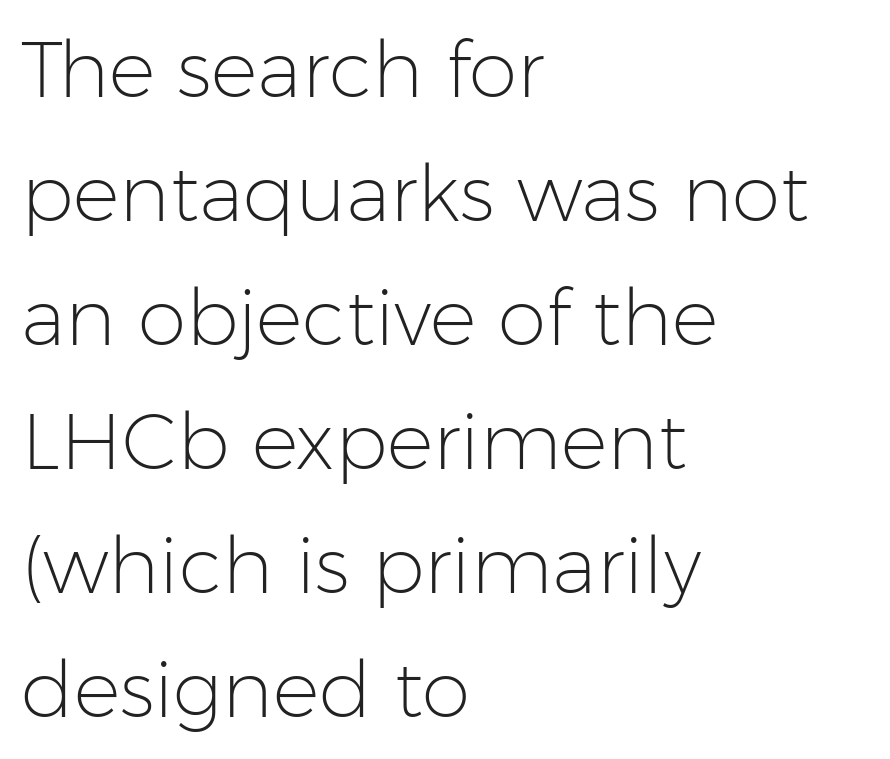
The image shows 78 px light sans-serif type, upright; set left-aligned, normal line spacing (1.59x), normal letter spacing, not underlined; low stroke contrast and a medium x-height.
